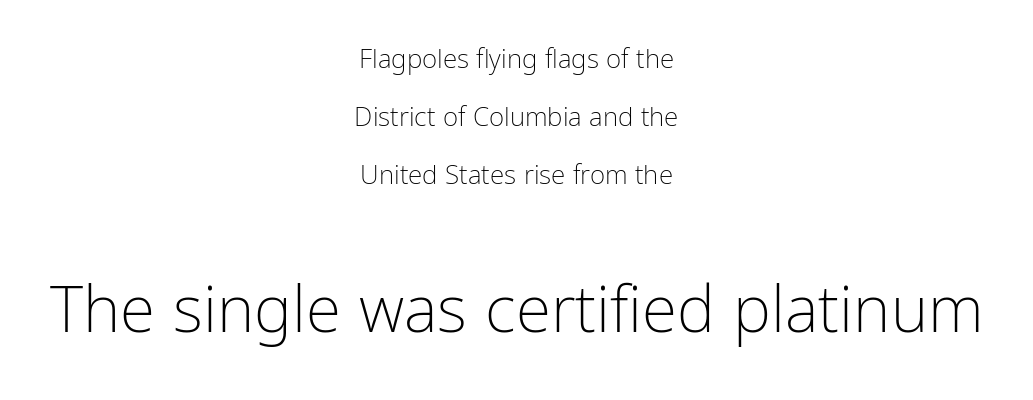
The image shows 64 px light, condensed sans-serif type, upright; set centered, loose line spacing (2.24x), normal letter spacing, not underlined; the second (bottom) block is 2.46x larger; low stroke contrast and a medium x-height.
